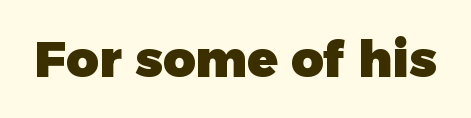
Q: Is the text bold? A: Yes.
Q: Is the text italic (slanted)? A: No, it is upright.
Q: Is the typeface a serif or a sans-serif typeface? A: Sans-serif.
Q: Is the text underlined? A: No.
Q: Is the spacing between letters normal or unusually wide? A: Normal.
Q: Width (condensed, normal, or wide)? A: Normal.
Q: Stroke contrast? A: Low.
Q: x-height? A: Medium.
Q: Monospaced? A: No.
